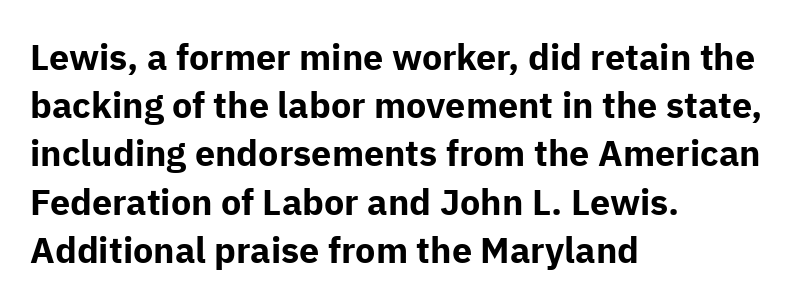
Q: Is the text bold? A: Yes.
Q: Is the text italic (slanted)? A: No, it is upright.
Q: Is the typeface a serif or a sans-serif typeface? A: Sans-serif.
Q: Is the text underlined? A: No.
Q: How is the paragraph aligned? A: Left-aligned.
Q: Is the spacing between letters normal or unusually wide? A: Normal.
Q: Is the spacing between lines tight, normal or loose? A: Normal.
Q: Width (condensed, normal, or wide)? A: Normal.
Q: Stroke contrast? A: Low.
Q: x-height? A: Medium.
Q: Monospaced? A: No.
